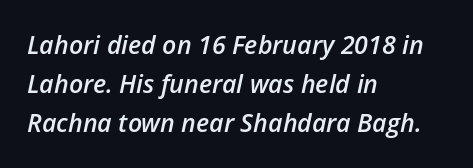
Alignment: flush left. Stems and bowls a touch heavier than normal — semibold. What stands out about the letter spacing? Nothing — it is the standard amount. In terms of posture, this sample is oblique.
